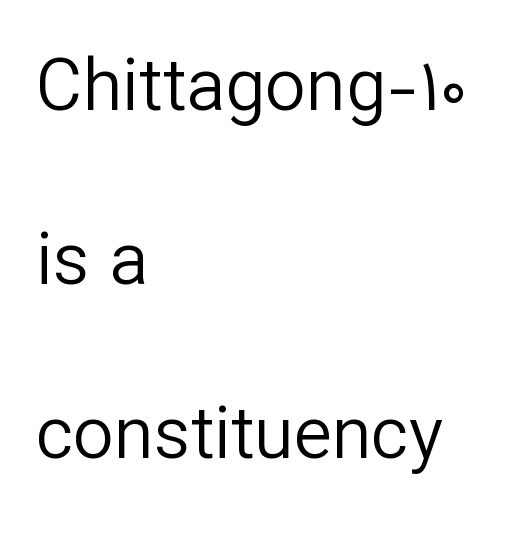
Teacher's note: observe the even left margin — that is flush-left alignment. The font sits on the lighter half of the weight spectrum, regular included. You could not count columns in this text — the font is proportionally spaced. I'd call this a sans setting — the letters go barefoot. The lines are spread far apart with generous leading.
